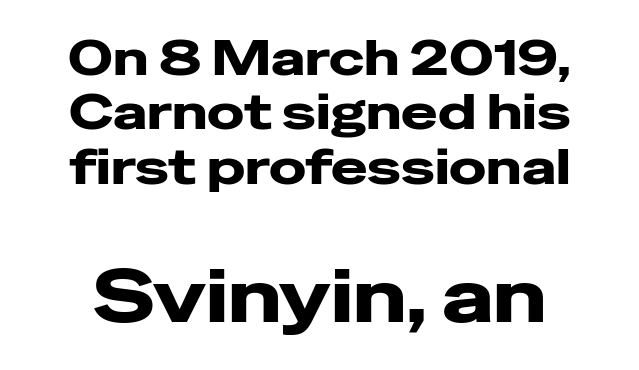
Do the characters align in a grid? No, the font is proportional. Descenders hang freely into open space. Tracking here is standard; glyphs follow each other at the usual distance. Ordinary non-slanted type is in use. Regarding serifs, this sample does without them. Caption: upper text group reduced, lower text group enlarged.
